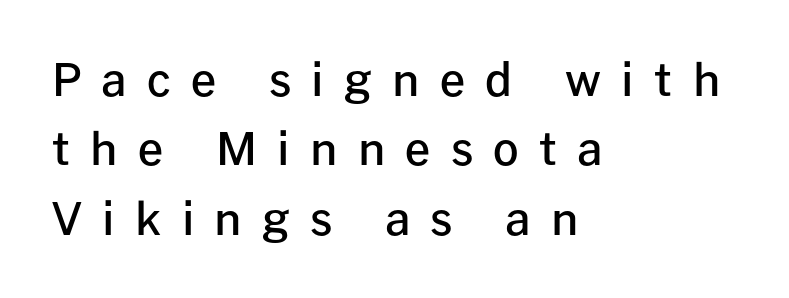
{"serif": "no", "italic": "no", "bold": "semi", "weight": "semibold", "width": "normal", "stroke_contrast": "low", "x_height": "medium", "monospaced": "no", "underline": "no", "align": "left", "line_spacing": "normal", "line_spacing_ratio": 1.54, "letter_spacing": "wide", "letter_spacing_em": 0.45, "glyph_px": 45}
